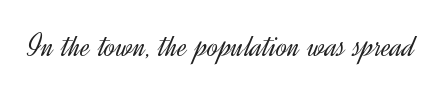
{"serif": "no", "bold": "no", "weight": "light", "width": "normal", "x_height": "small", "monospaced": "no", "underline": "no", "letter_spacing": "normal", "letter_spacing_em": 0.0, "glyph_px": 33}
